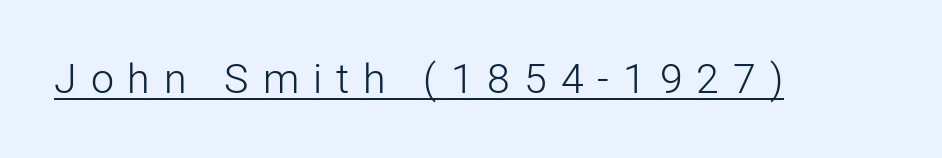
The image shows 41 px light sans-serif type, upright; set unusually wide letter spacing (+0.34 em), underlined; low stroke contrast and a medium x-height.
